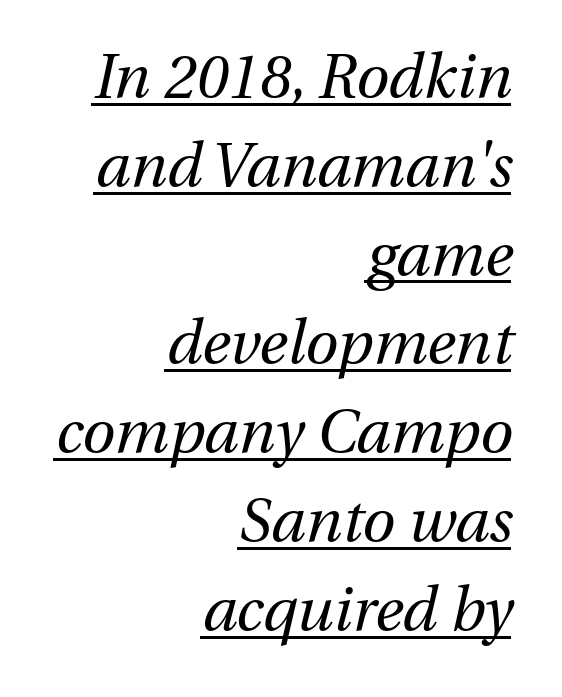
You could not count columns in this text — the font is proportionally spaced. Quick note: italic. Is the block centered? No — it sits flush against the right margin. Emphasis is given by a line drawn under the lettering. One glance says typical: line gaps are just what's usual.
